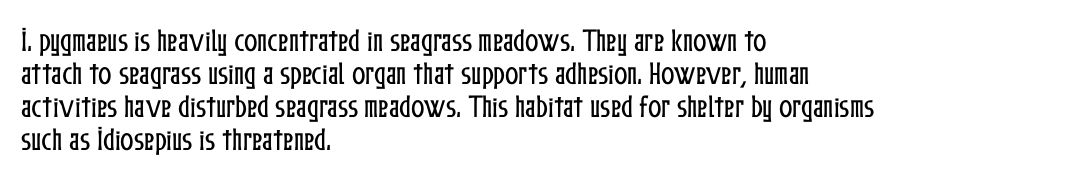
The image shows 25 px text type, upright; set left-aligned, normal line spacing (1.32x), normal letter spacing, not underlined.
